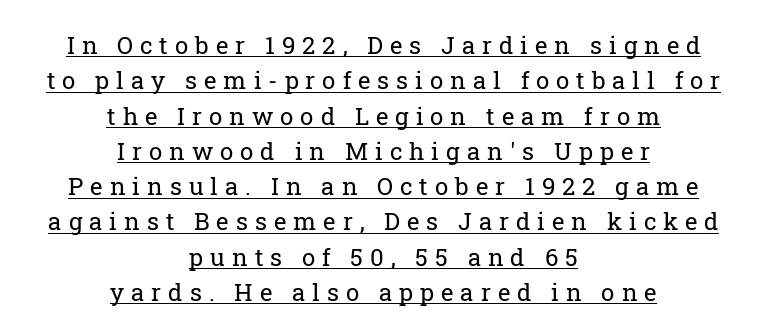
The type is letterspaced generously, with wide tracking. Neither beginnings nor endings align; midpoints do. Vertically, the passage feels balanced, rows spaced as you'd expect. Style check: upright.
